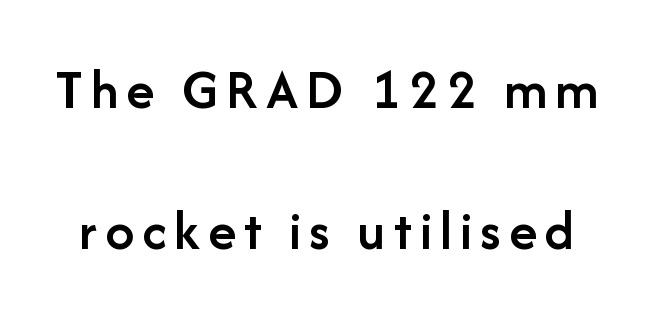
{"serif": "no", "italic": "no", "bold": "semi", "weight": "semibold", "width": "normal", "stroke_contrast": "low", "x_height": "medium", "monospaced": "no", "underline": "no", "line_spacing": "loose", "line_spacing_ratio": 2.48, "glyph_px": 57}
